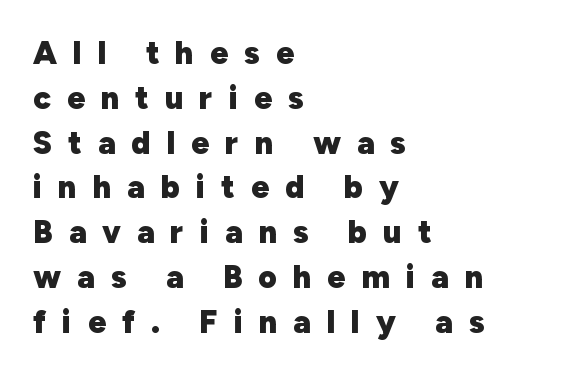
The image shows 32 px heavy sans-serif type, upright; set left-aligned, normal line spacing (1.4x), unusually wide letter spacing (+0.5 em), not underlined; low stroke contrast and a medium x-height.
